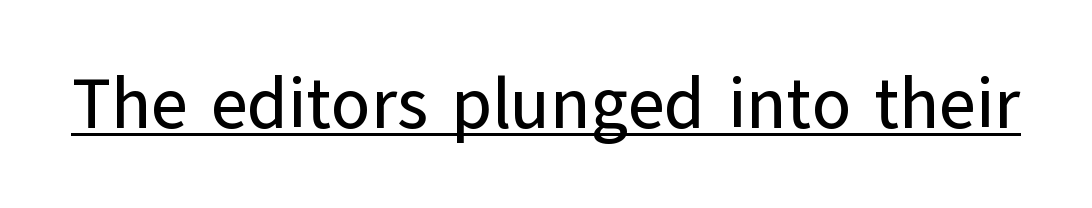
The image shows 71 px sans-serif type, upright; set normal letter spacing, underlined; low stroke contrast and a medium x-height.
